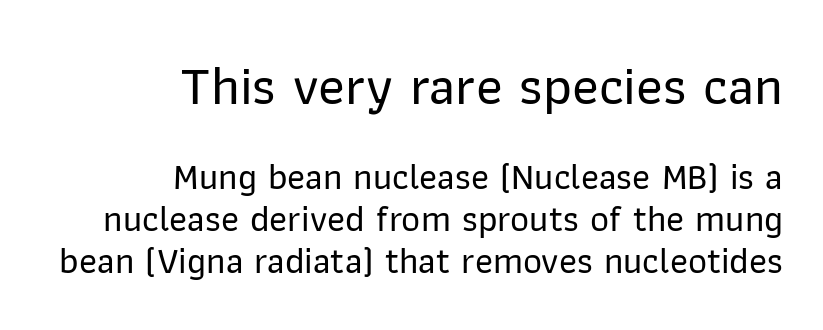
Block one is the big one; block two sits smaller underneath. No word sits above an underline. Character widths vary here, with narrow letters taking less room than wide ones. Default kerning and tracking; the words read as compact shapes. A student would call this right alignment; a typographer would say flush right, rag left.
